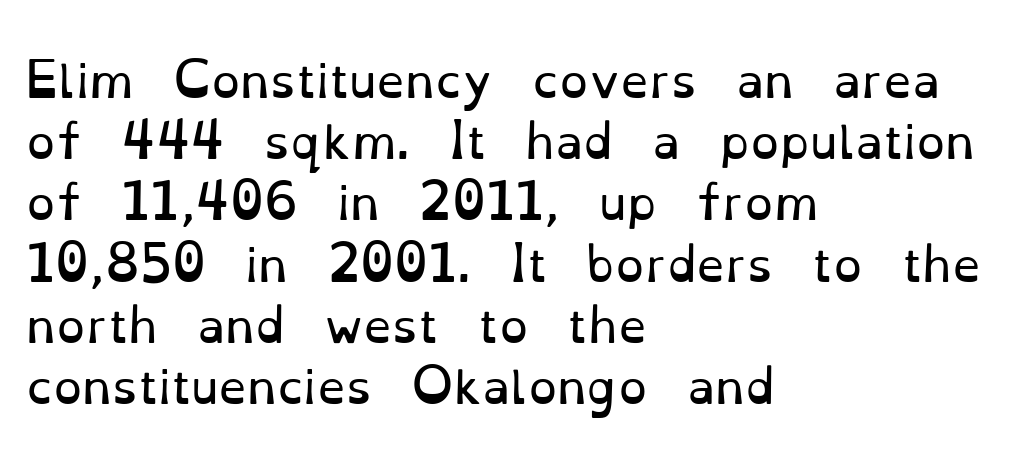
Q: Is the text bold? A: No.
Q: Is the text italic (slanted)? A: No, it is upright.
Q: Is the typeface a serif or a sans-serif typeface? A: Serif.
Q: Is the text underlined? A: No.
Q: How is the paragraph aligned? A: Left-aligned.
Q: Is the spacing between letters normal or unusually wide? A: Normal.
Q: Is the spacing between lines tight, normal or loose? A: Normal.
Q: Width (condensed, normal, or wide)? A: Normal.
Q: Stroke contrast? A: Low.
Q: x-height? A: Small.
Q: Monospaced? A: No.
